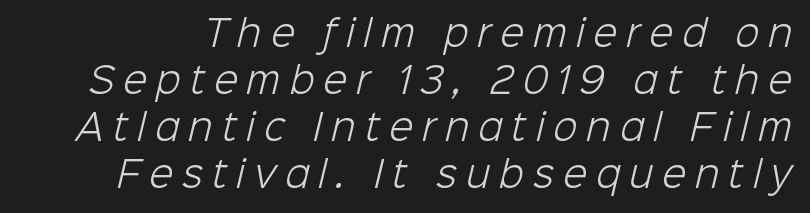
If you measured baseline to baseline, you'd find a middling distance. Here the glyphs are tracked loosely, breaking word shapes into spaced letters. Font category for this specimen: sans-serif. Looks like regular typesetting: each glyph gets only the width it needs. Anything drawn beneath the words? Only blank space.
